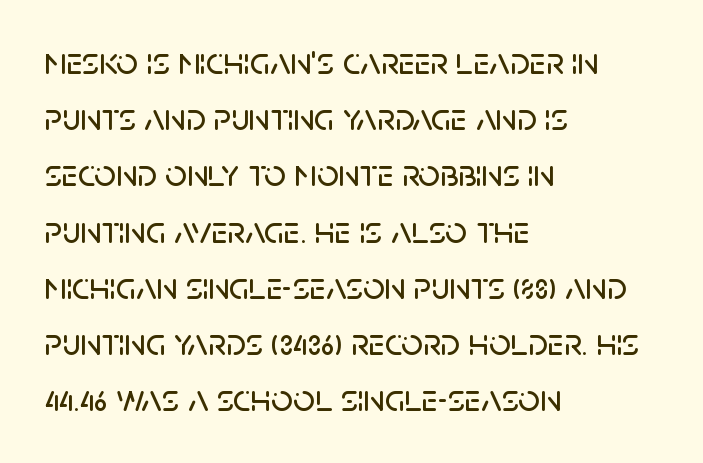
Decoration check: the copy has no underline. Each new line begins a customary step beneath the previous one. The typeface chosen for these lines omits serifs. Which margin do the lines hug? The left one — the right edge is uneven.
